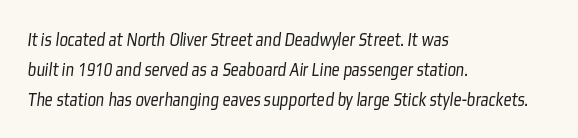
The image shows 20 px text type; set left-aligned, normal line spacing (1.5x), normal letter spacing, not underlined.
